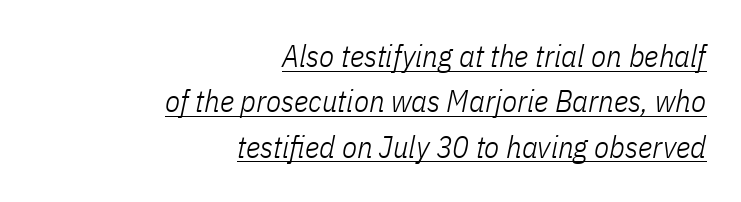
In terms of letterspacing, this is plain default setting. The text block is weighted toward the right margin, trailing off unevenly leftward. The lettering tilts uniformly, giving the passage an italic look. Quick note: interline space is typical.
